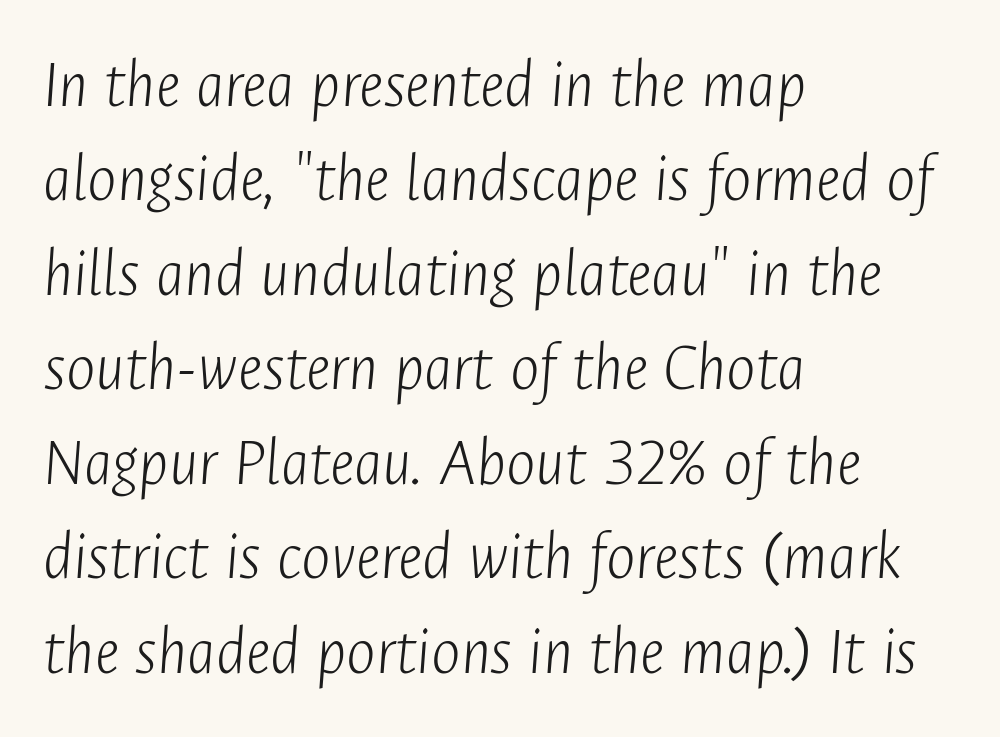
Each letter keeps its own natural width here, so spacing adapts to shape. The letters sit at their default tracking, neither squeezed nor spread. Quick note: interline space is typical. Heft: none added — not bold. Slant detected: the letters are inclined. The area under the type is left untouched.
